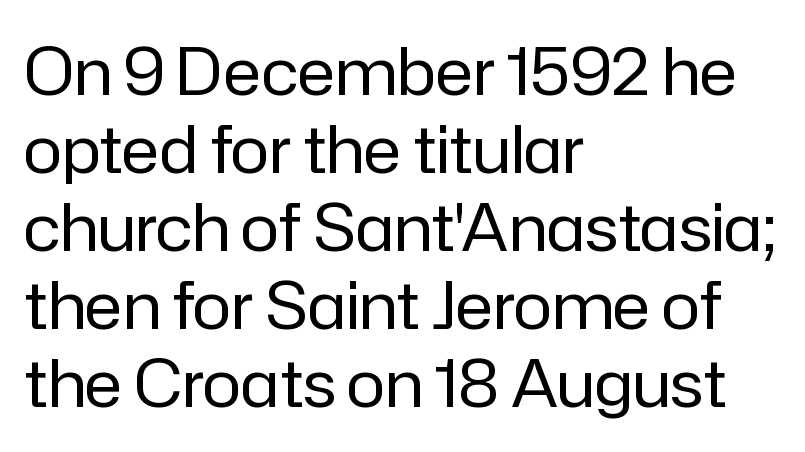
Is this a sans? Yes — the strokes have no serifs. Does extra space separate the letters? No, they use regular spacing. If you drew a line through each stem, it would be perfectly vertical. Here the designer chose a conventional face with non-uniform glyph widths. Weight: not bold — regular or lighter. Leftover space on each line is placed entirely after the last word.
